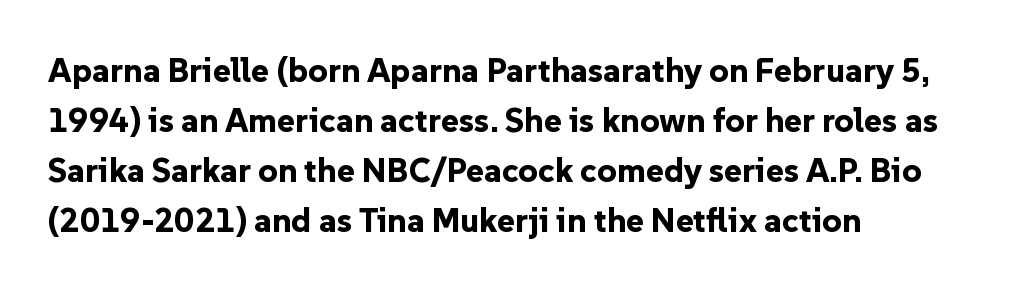
Q: Is the text bold? A: Yes.
Q: Is the text italic (slanted)? A: No, it is upright.
Q: Is the typeface a serif or a sans-serif typeface? A: Sans-serif.
Q: Is the text underlined? A: No.
Q: How is the paragraph aligned? A: Left-aligned.
Q: Is the spacing between letters normal or unusually wide? A: Normal.
Q: Is the spacing between lines tight, normal or loose? A: Normal.
Q: Width (condensed, normal, or wide)? A: Normal.
Q: Stroke contrast? A: Low.
Q: x-height? A: Medium.
Q: Monospaced? A: No.
